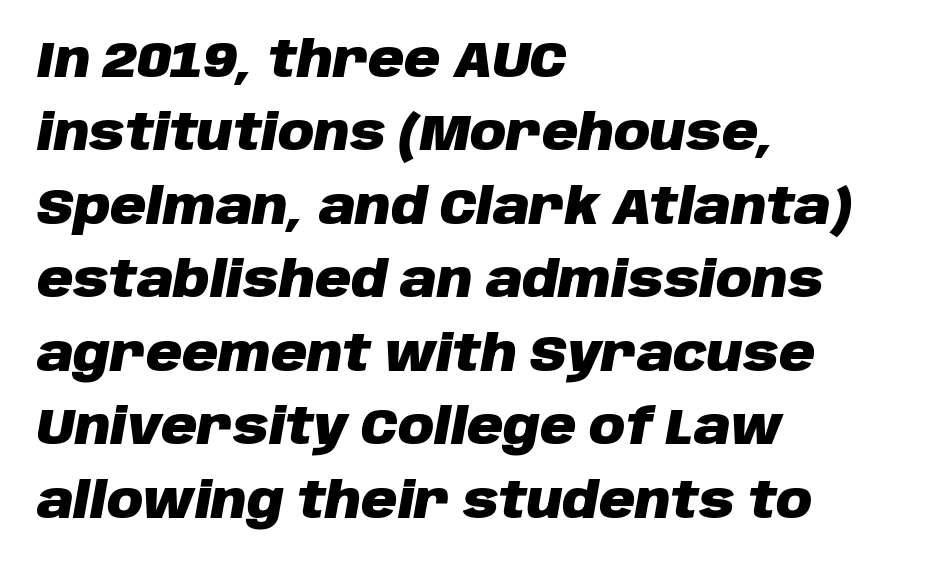
What stands out about the letter spacing? Nothing — it is the standard amount. Is this a fixed-width face? No — the glyphs have proportional, varying widths. The line-height multiplier appears to be the usual default. Descenders are the only things crossing below the line.
